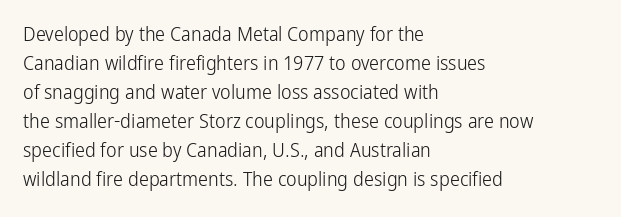
Beneath every word, the page is bare. Stems here are at most as thick as an everyday book face. When letters stand straight like this, we call the style roman or upright. This rendering leaves character spacing at its baseline value. The rendering uses a moderate line-height, typical for paragraphs.
